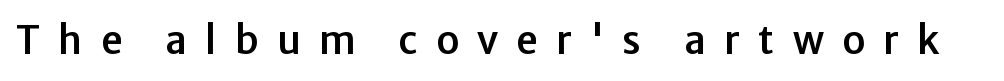
{"serif": "no", "italic": "no", "width": "normal", "stroke_contrast": "low", "x_height": "medium", "monospaced": "no", "underline": "no", "letter_spacing": "wide", "letter_spacing_em": 0.48, "glyph_px": 38}
